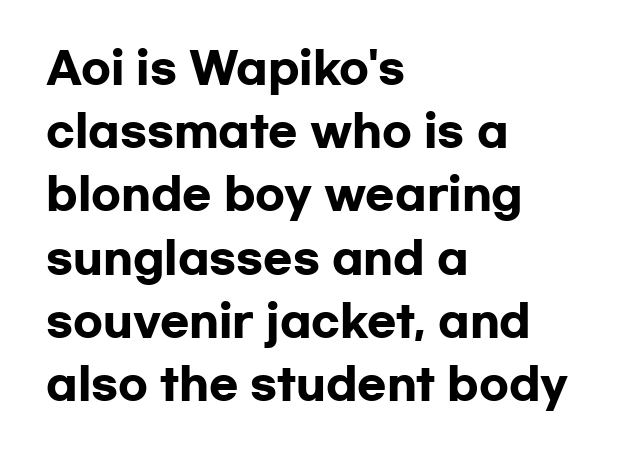
Q: Is the text bold? A: Yes.
Q: Is the text italic (slanted)? A: No, it is upright.
Q: Is the typeface a serif or a sans-serif typeface? A: Sans-serif.
Q: Is the text underlined? A: No.
Q: How is the paragraph aligned? A: Left-aligned.
Q: Is the spacing between letters normal or unusually wide? A: Normal.
Q: Is the spacing between lines tight, normal or loose? A: Normal.
Q: Width (condensed, normal, or wide)? A: Wide.
Q: Stroke contrast? A: Low.
Q: x-height? A: Medium.
Q: Monospaced? A: No.
